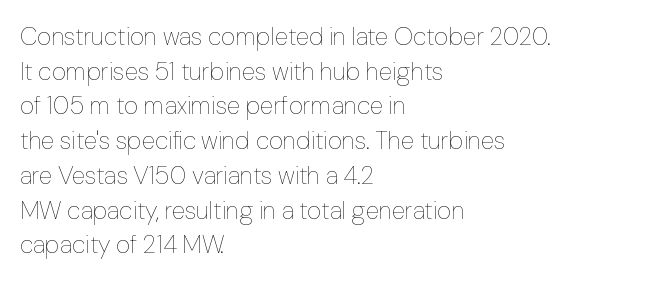
Q: Is the text bold? A: No.
Q: Is the text italic (slanted)? A: No, it is upright.
Q: Is the text underlined? A: No.
Q: How is the paragraph aligned? A: Left-aligned.
Q: Is the spacing between letters normal or unusually wide? A: Normal.
Q: Is the spacing between lines tight, normal or loose? A: Normal.
